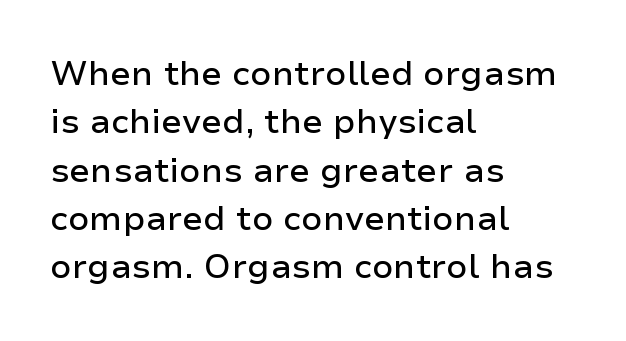
The image shows 34 px sans-serif type, upright; set left-aligned, normal line spacing (1.42x), normal letter spacing, not underlined; low stroke contrast and a medium x-height.
